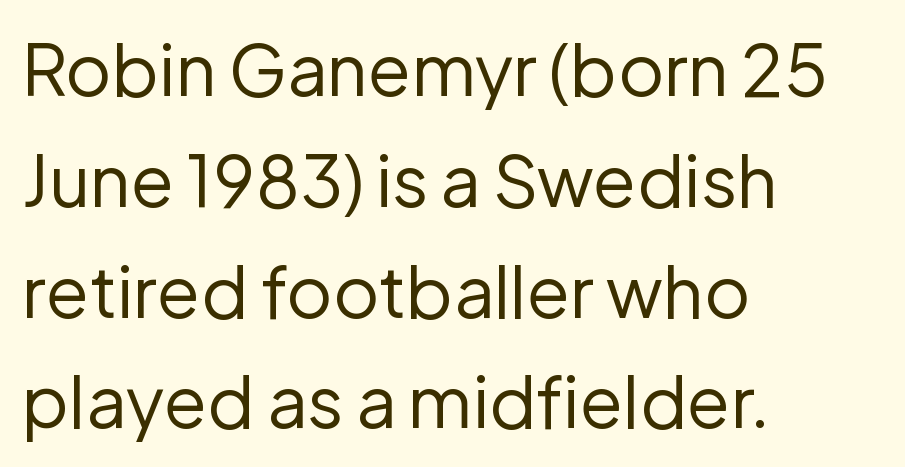
Is there any slant? The stems are plumb. Type style note: lacks serifs. The gap between lines stays unmarked. The strokes are not fattened; the text isn't bold. Nothing unusual about the tracking: characters are spaced as the font intends.
